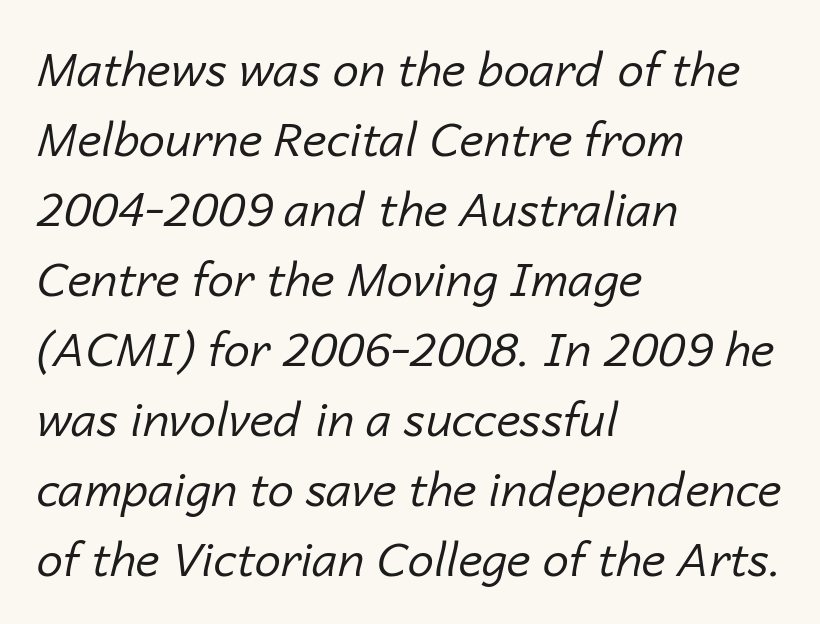
Q: Is the text bold? A: No.
Q: Is the text italic (slanted)? A: Yes, it leans right by about 14 degrees.
Q: Is the text underlined? A: No.
Q: How is the paragraph aligned? A: Left-aligned.
Q: Is the spacing between letters normal or unusually wide? A: Normal.
Q: Is the spacing between lines tight, normal or loose? A: Normal.
Q: Width (condensed, normal, or wide)? A: Normal.
Q: Stroke contrast? A: Low.
Q: x-height? A: Medium.
Q: Monospaced? A: No.
